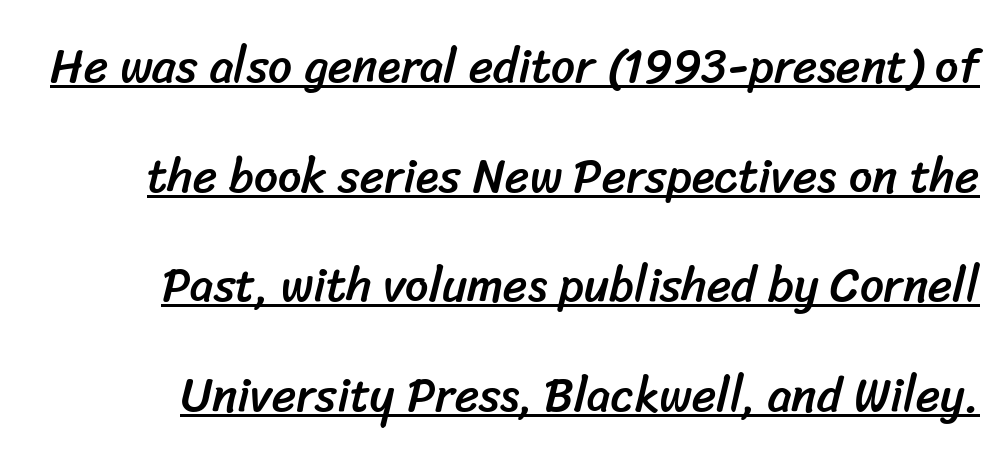
Does the type have serifs? No, each stem ends abruptly. Words appear dense and cohesive because spacing is normal. The specimen includes a rule beneath the text block's lines. Airy leading.
